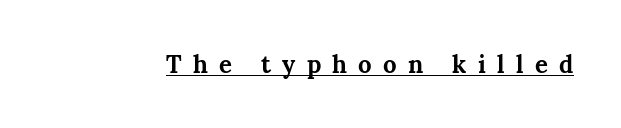
When letters stand straight like this, we call the style roman or upright. Notice how a bar underscores the lettering throughout. The font is running at its bold setting. Display-style spreading of the glyphs; the letterfit is very open.
